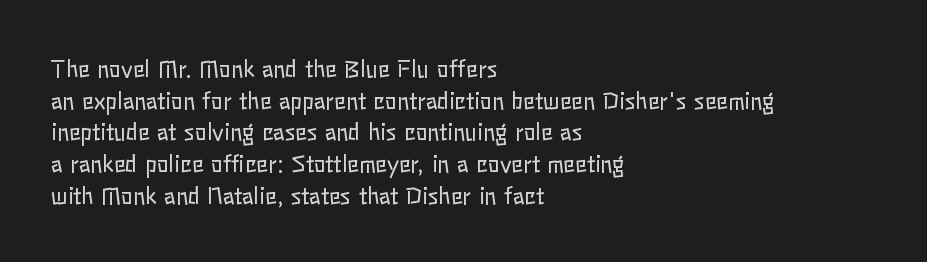
The image shows 22 px text type, upright; set left-aligned, normal line spacing (1.44x), normal letter spacing, not underlined.
